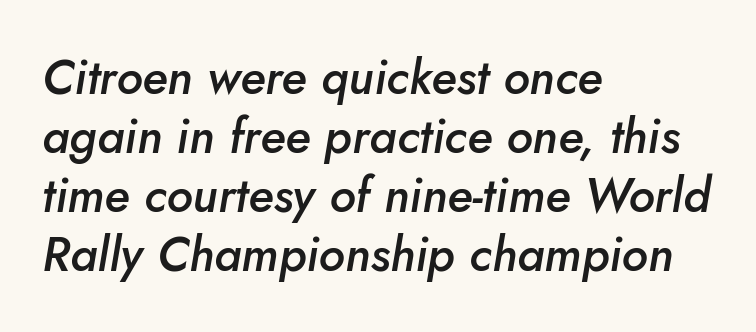
{"italic": "yes", "lean": "right", "slant_degrees": 5, "bold": "semi", "weight": "semibold", "width": "normal", "stroke_contrast": "low", "x_height": "small", "monospaced": "no", "underline": "no", "align": "left", "line_spacing_ratio": 1.23, "letter_spacing": "normal", "letter_spacing_em": 0.0, "glyph_px": 48}
